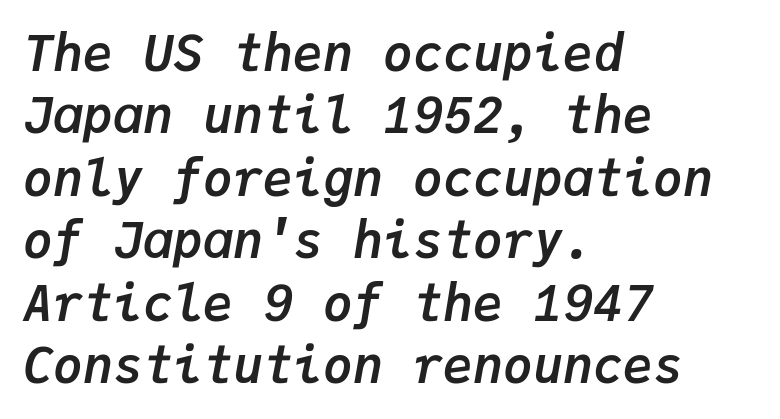
Heavy-handed strokes throughout: this text is bold. Line beginnings align vertically; line endings do not. The space beneath each line is pristine and unruled. The passage shown has conventional tracking throughout. You could count columns in this text — the font is strictly monospaced.
